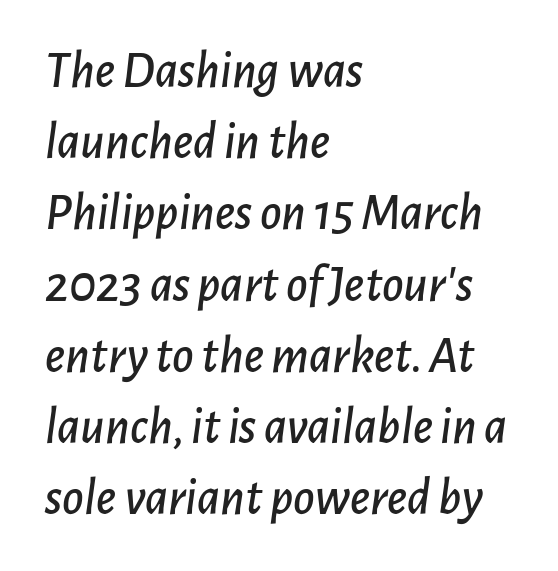
Q: Is the text italic (slanted)? A: Yes, it leans right by about 7 degrees.
Q: Is the text underlined? A: No.
Q: How is the paragraph aligned? A: Left-aligned.
Q: Is the spacing between letters normal or unusually wide? A: Normal.
Q: Is the spacing between lines tight, normal or loose? A: Normal.
Q: Width (condensed, normal, or wide)? A: Normal.
Q: Stroke contrast? A: Low.
Q: x-height? A: Medium.
Q: Monospaced? A: No.
